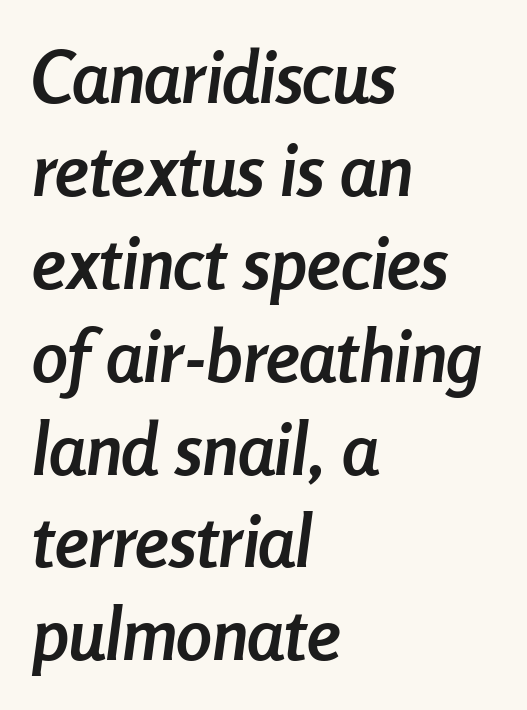
Q: Is the text bold? A: Yes.
Q: Is the text italic (slanted)? A: Yes, it leans right by about 8 degrees.
Q: Is the text underlined? A: No.
Q: How is the paragraph aligned? A: Left-aligned.
Q: Is the spacing between letters normal or unusually wide? A: Normal.
Q: Is the spacing between lines tight, normal or loose? A: Normal.
Q: Width (condensed, normal, or wide)? A: Condensed.
Q: Stroke contrast? A: Low.
Q: x-height? A: Medium.
Q: Monospaced? A: No.
